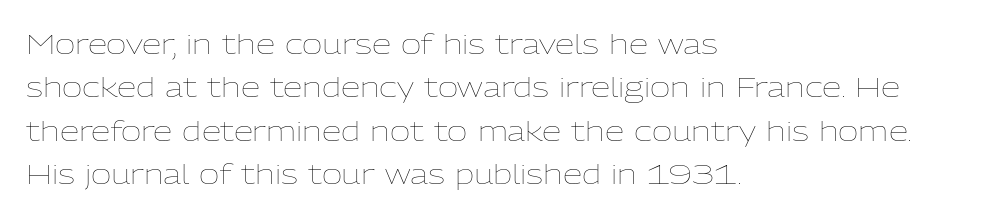
{"italic": "no", "bold": "no", "weight": "thin", "width": "normal", "stroke_contrast": "low", "x_height": "medium", "monospaced": "no", "underline": "no", "align": "left", "line_spacing": "normal", "line_spacing_ratio": 1.55, "letter_spacing": "normal", "letter_spacing_em": 0.0, "glyph_px": 28}
